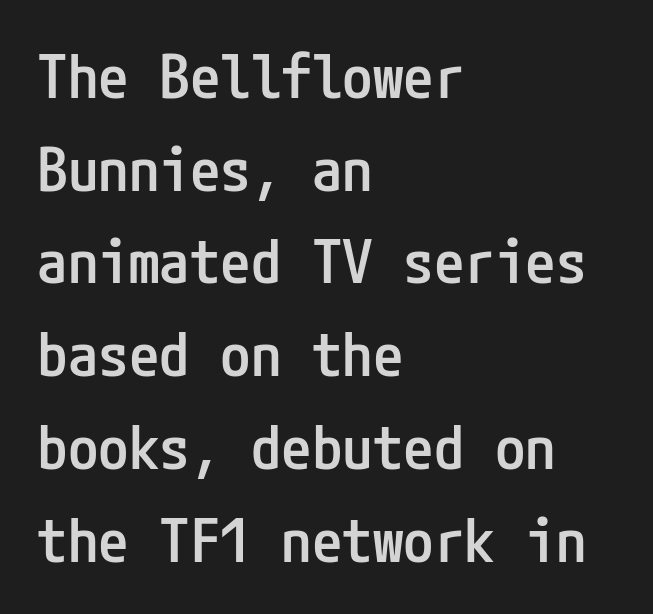
The image shows 61 px semibold, condensed sans-serif type, upright; set left-aligned, normal line spacing (1.52x), normal letter spacing, not underlined; low stroke contrast and a medium x-height.
